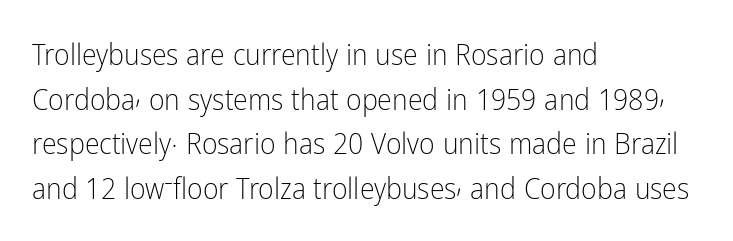
How would I describe the line gaps? Plain and ordinary. Line starts are locked; line ends wander. Counters stay open thanks to moderate or lighter strokes. The tracking reads as untouched default to a designer's eye. The letters advance in unequal steps, a hallmark of proportional type. Unlike italic type, these characters show no tilt at all.
